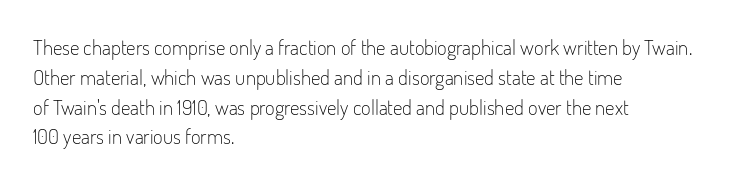
Quick note: interline space is typical. Nothing unusual about the tracking: characters are spaced as the font intends. Unmarked baselines from the first word to the last. No italicization has been applied; the sample stays upright.
